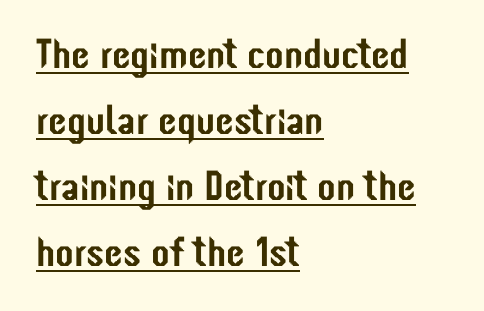
Q: Is the text italic (slanted)? A: No, it is upright.
Q: Is the typeface a serif or a sans-serif typeface? A: Sans-serif.
Q: Is the text underlined? A: Yes.
Q: How is the paragraph aligned? A: Left-aligned.
Q: Is the spacing between letters normal or unusually wide? A: Normal.
Q: Is the spacing between lines tight, normal or loose? A: Normal.
Q: Width (condensed, normal, or wide)? A: Condensed.
Q: Stroke contrast? A: Low.
Q: x-height? A: Medium.
Q: Monospaced? A: No.
